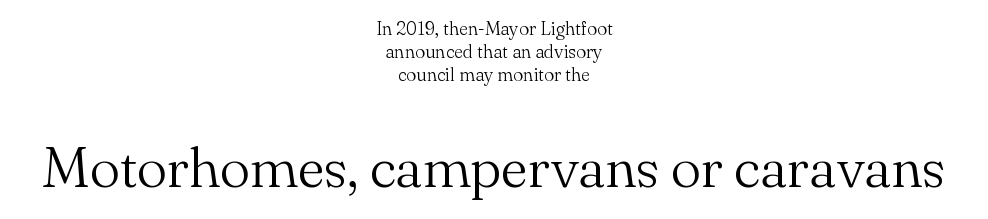
Does extra space separate the letters? No, they use regular spacing. A typesetter would call this proportional, since set widths differ per character. Bare-footed words on every line. Vertical strokes here are truly vertical.
